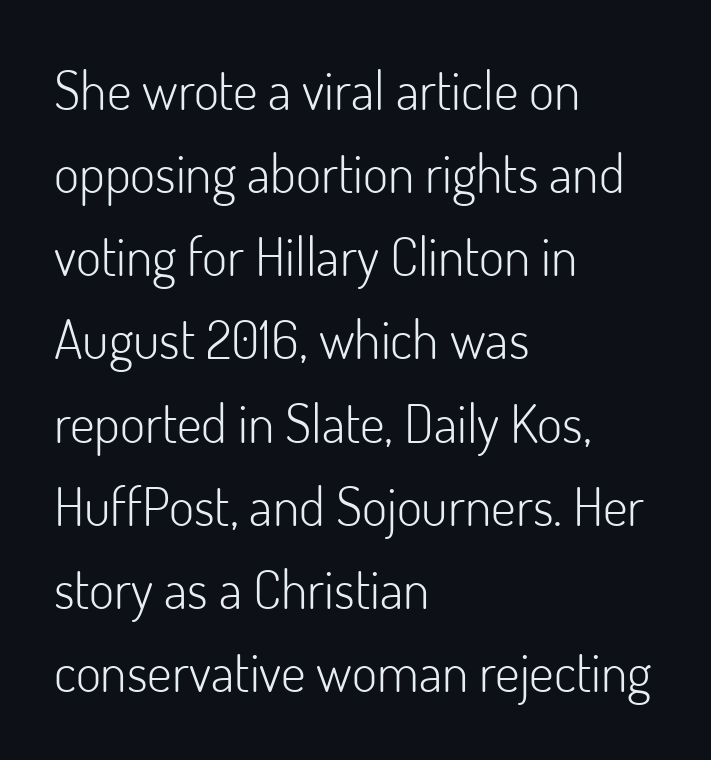
The image shows 54 px light sans-serif type, upright; set left-aligned, normal line spacing (1.54x), normal letter spacing, not underlined; low stroke contrast and a small x-height.
